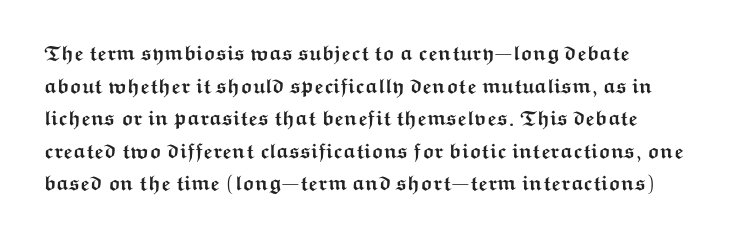
The image shows 21 px bold type, upright; set normal line spacing (1.55x), normal letter spacing, not underlined.
